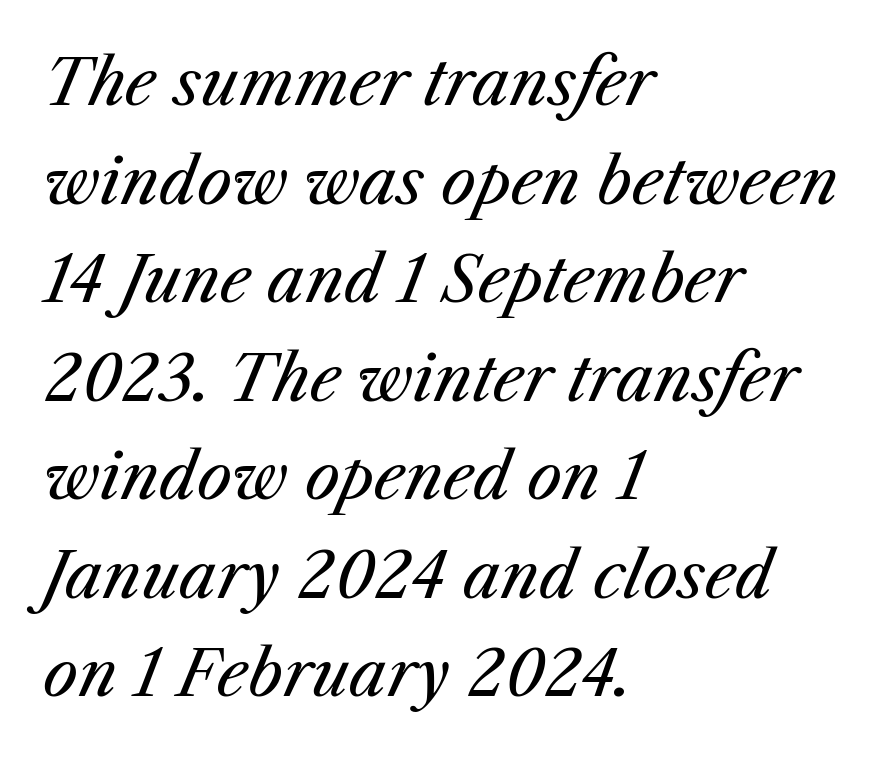
{"italic": "yes", "lean": "right", "slant_degrees": 25, "bold": "no", "weight": "regular", "width": "normal", "stroke_contrast": "medium", "x_height": "medium", "monospaced": "no", "underline": "no", "align": "left", "line_spacing": "normal", "line_spacing_ratio": 1.59, "letter_spacing": "normal", "letter_spacing_em": 0.0, "glyph_px": 62}
